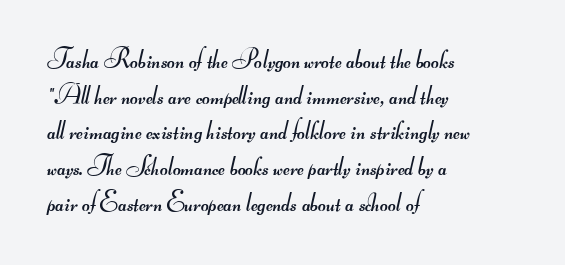
The passage shown is not bold in any degree. Characters follow at the spacing the type designer built in. Vertically, the passage feels balanced, rows spaced as you'd expect. Underlining? Definitely not there.
